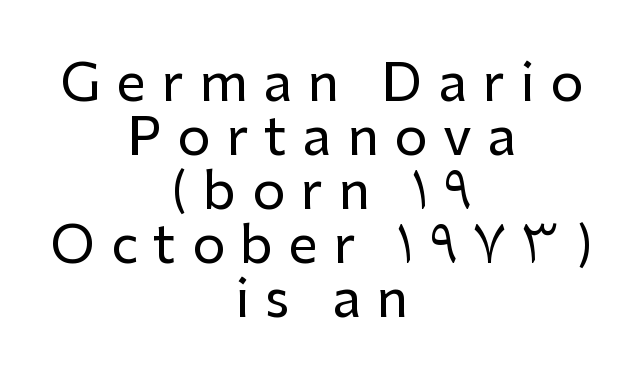
{"serif": "no", "italic": "no", "width": "normal", "stroke_contrast": "low", "x_height": "medium", "monospaced": "no", "underline": "no", "align": "center", "line_spacing": "tight", "line_spacing_ratio": 1.04, "letter_spacing": "wide", "letter_spacing_em": 0.3, "glyph_px": 52}
